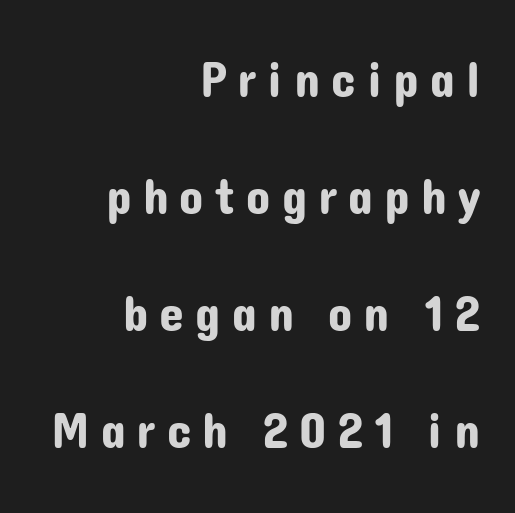
Horizontal alignment here is rightward, an uncommon choice for prose. The tracking reads as deliberately expanded to a designer's eye. In terms of letterform style, serifs are entirely absent. The words here are not underlined.
